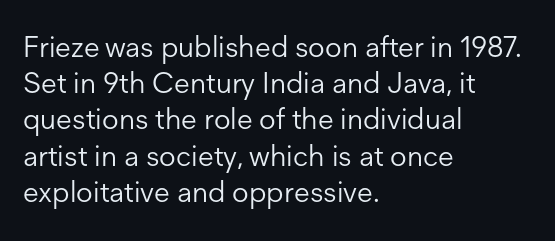
The space beneath each line is pristine and unruled. Between one letter and the next there's only the usual sliver of space. Casual observation: everything's shoved over to the left. Each new line begins a customary step beneath the previous one.
